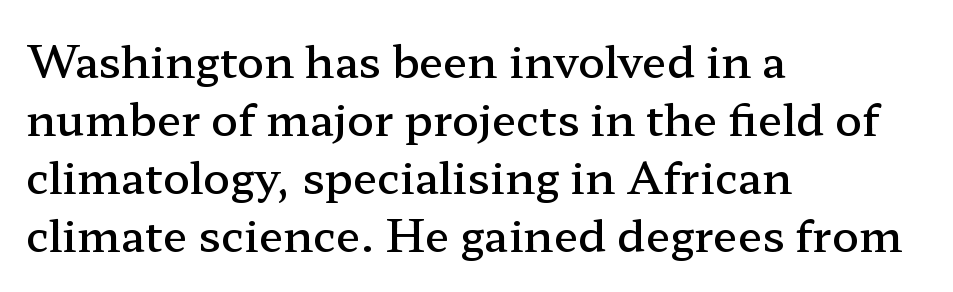
A typesetter would call this proportional, since set widths differ per character. Every row of glyphs begins at an identical x-position on the left. Each glyph is drawn with semibold strokes, heavier than normal yet not fully bold. Here the glyphs are tracked normally, forming tight word shapes.
